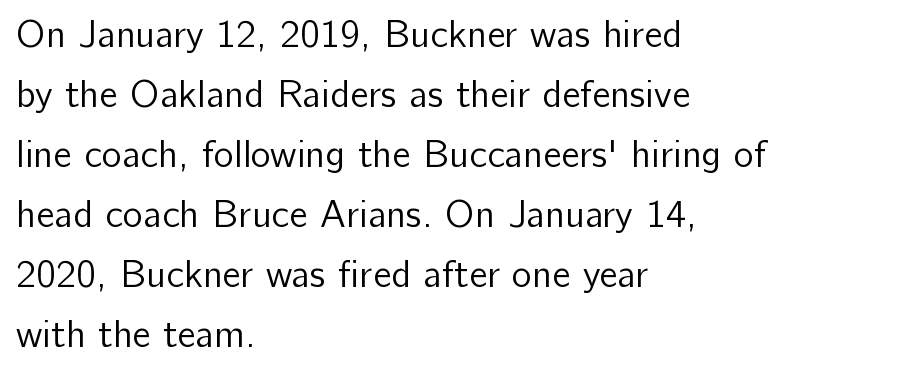
The image shows 38 px regular-weight sans-serif type, upright; set left-aligned, normal line spacing (1.58x), normal letter spacing, not underlined; low stroke contrast and a medium x-height.
